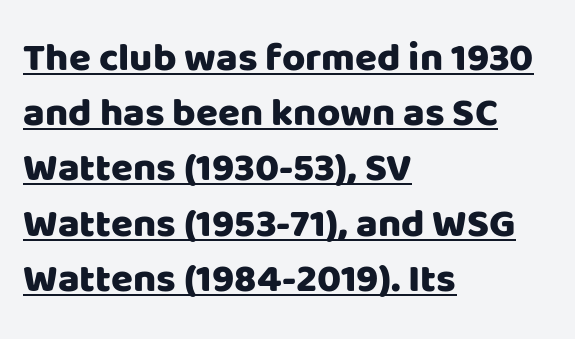
{"serif": "no", "italic": "no", "width": "normal", "stroke_contrast": "low", "x_height": "large", "monospaced": "no", "underline": "yes", "align": "left", "line_spacing": "normal", "line_spacing_ratio": 1.38, "letter_spacing": "normal", "letter_spacing_em": 0.0, "glyph_px": 40}
